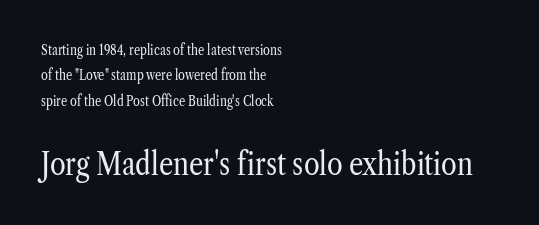
Type style note: has serifs. Character size in the trailing block exceeds that of the leading block. The typography opts for an upright posture over an oblique one. Spacing verdict: proportional, widths tailored to each character. Glyph-to-glyph distance matches everyday printed text.
